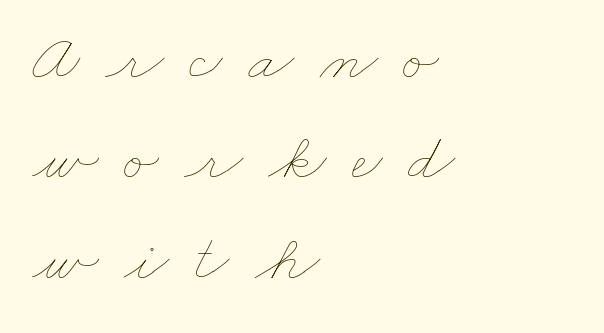
Compared with typical paragraphs, the rows here are spaced about the same. The face used here is proportionally spaced, like ordinary book or web type. The passage shown is not underscored anywhere. The setting favours the left margin, as ordinary paragraphs usually do. The weight tops out at a normal text grade.
